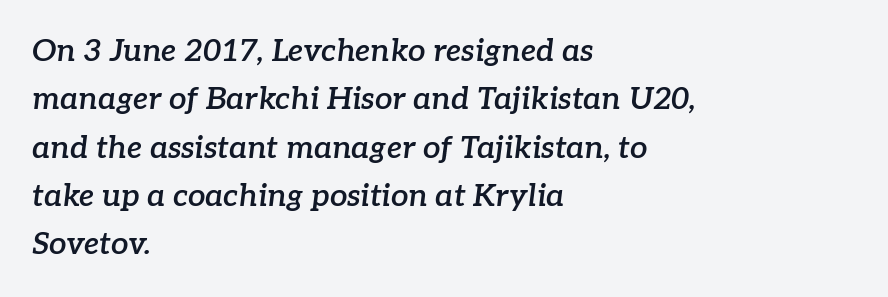
An italicized treatment has been applied to the whole sample. Each word holds together tightly as a unit, with standard inter-letter gaps. Summary of weight: moderately heavy, a semibold. The typeface chosen for these lines features serifs. The setting favours the left margin, as ordinary paragraphs usually do. Note the varied advance widths — an 'i' is clearly narrower than an 'm'.
